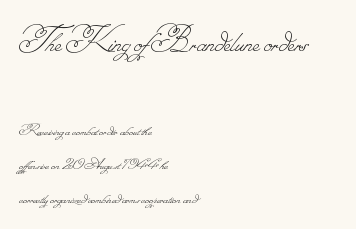
Q: Is the text bold? A: No.
Q: Is the text underlined? A: No.
Q: How is the paragraph aligned? A: Left-aligned.
Q: Is the spacing between letters normal or unusually wide? A: Normal.
Q: Which block of text is set in a larger size, the first (top) or the second (bottom)? A: The first (top) one.
Q: Width (condensed, normal, or wide)? A: Normal.
Q: Stroke contrast? A: Low.
Q: Monospaced? A: No.
